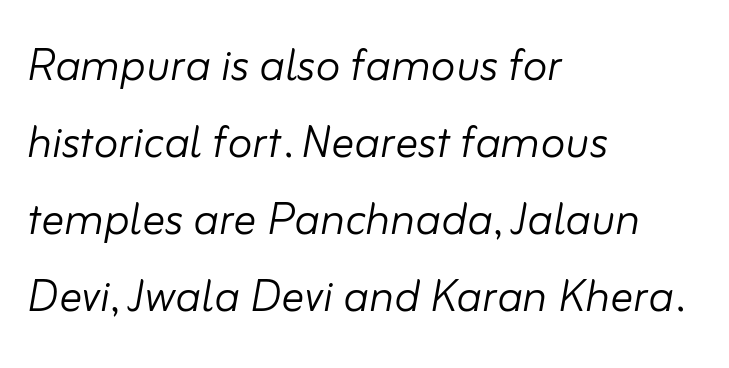
{"italic": "yes", "lean": "right", "slant_degrees": 10, "bold": "no", "weight": "light", "width": "normal", "stroke_contrast": "low", "x_height": "small", "monospaced": "no", "underline": "no", "align": "left", "line_spacing": "normal", "line_spacing_ratio": 1.35, "letter_spacing": "normal", "letter_spacing_em": 0.0, "glyph_px": 57}
